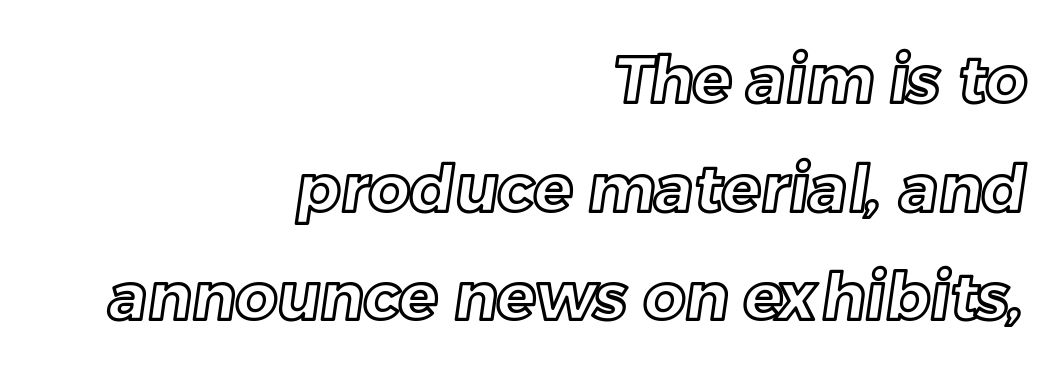
Q: Is the text underlined? A: No.
Q: How is the paragraph aligned? A: Right-aligned.
Q: Is the spacing between letters normal or unusually wide? A: Normal.
Q: Is the spacing between lines tight, normal or loose? A: Normal.
Q: Width (condensed, normal, or wide)? A: Normal.
Q: x-height? A: Medium.
Q: Monospaced? A: No.
